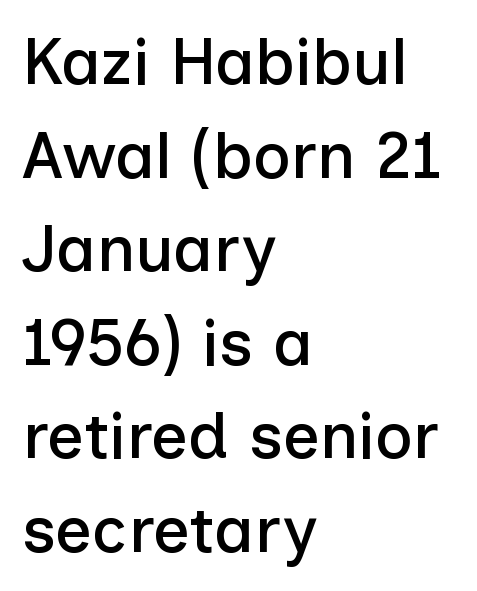
This sample has the flowing, uneven cadence of proportional lettering. Does the copy run flush right? No — it runs flush left. The zone under the glyphs is completely vacant. Every character sits straight up, as roman type does.
